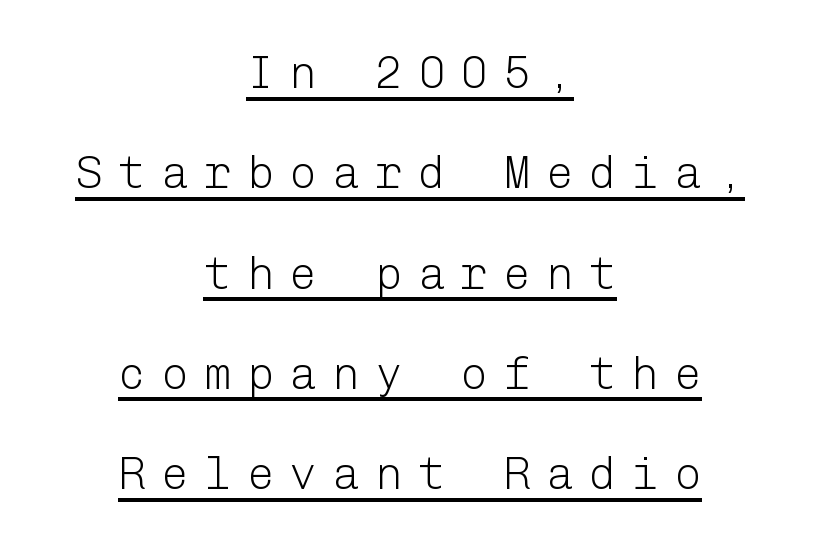
The lettering holds an erect, upright posture throughout. What kind of face is this? One without serifs — a sans. Honestly, the rows look like they've been pulled way apart. Ink coverage per letter is moderate at most. A baseline rule has been typeset under these characters. The typesetter chose a symmetrical, centered arrangement here.
